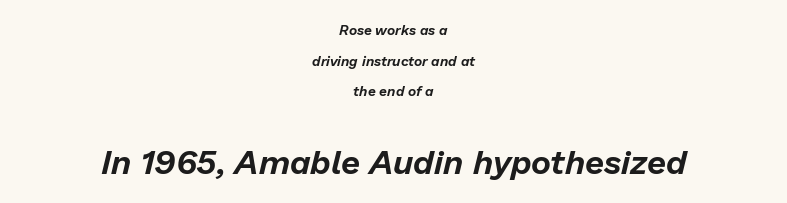
The image shows 34 px text type, italic (leaning right); set centered, loose line spacing (2.19x), normal letter spacing, not underlined; the second (bottom) block is 2.43x larger; low stroke contrast and a medium x-height.
